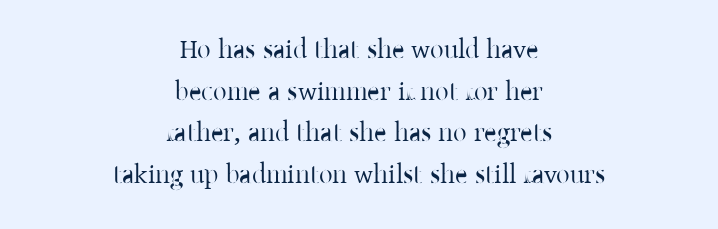
Q: Is the text bold? A: No.
Q: Is the text italic (slanted)? A: No, it is upright.
Q: Is the text underlined? A: No.
Q: How is the paragraph aligned? A: Centered.
Q: Is the spacing between letters normal or unusually wide? A: Normal.
Q: Is the spacing between lines tight, normal or loose? A: Normal.
